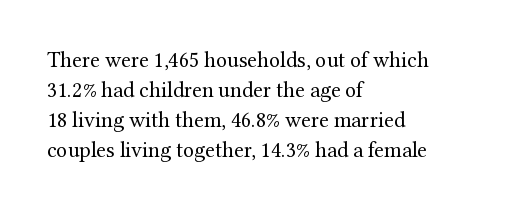
{"italic": "no", "bold": "no", "underline": "no", "align": "left", "line_spacing": "normal", "line_spacing_ratio": 1.37, "letter_spacing": "normal", "letter_spacing_em": 0.0, "glyph_px": 22}
